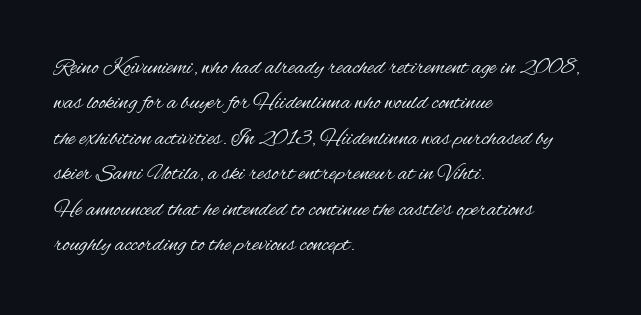
The face looks like a standard text weight, possibly lighter. These lines keep a tight, regular rhythm from letter to letter. Leading matches the norm, producing a regular column. Left-aligned paragraph, ragged on the right. The space directly below the letters is spotless.
